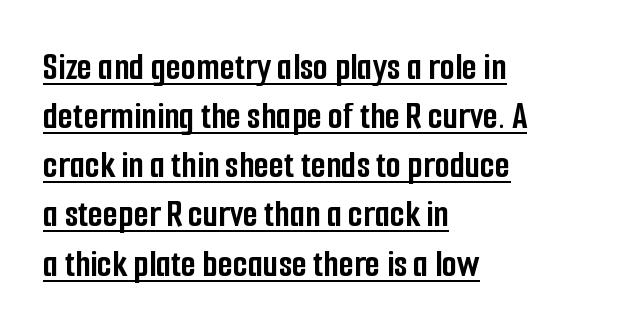
A rule runs beneath these lines of type. Each letter keeps its own natural width here, so spacing adapts to shape. The lettering holds an erect, upright posture throughout. Nobody touched the tracking dial on this one. Typographically, this falls in the sans-serif category.
